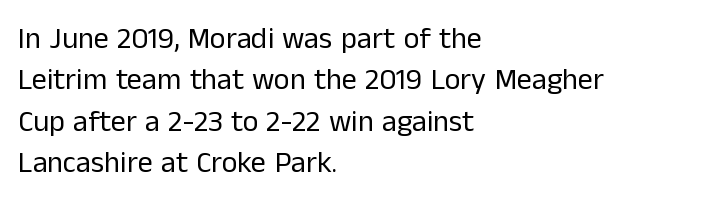
Notice how the stems are strictly vertical — no italics here. Type without underlining. Layout note: lines flush left. The face used here is rendered with its standard letterfit. The face used here is proportionally spaced, like ordinary book or web type.
